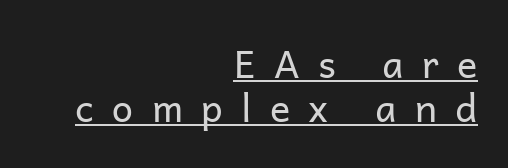
Q: Is the text bold? A: No.
Q: Is the text italic (slanted)? A: No, it is upright.
Q: Is the typeface a serif or a sans-serif typeface? A: Sans-serif.
Q: Is the text underlined? A: Yes.
Q: How is the paragraph aligned? A: Right-aligned.
Q: Is the spacing between letters normal or unusually wide? A: Unusually wide.
Q: Is the spacing between lines tight, normal or loose? A: Tight.
Q: Width (condensed, normal, or wide)? A: Normal.
Q: Stroke contrast? A: Low.
Q: x-height? A: Medium.
Q: Monospaced? A: No.
